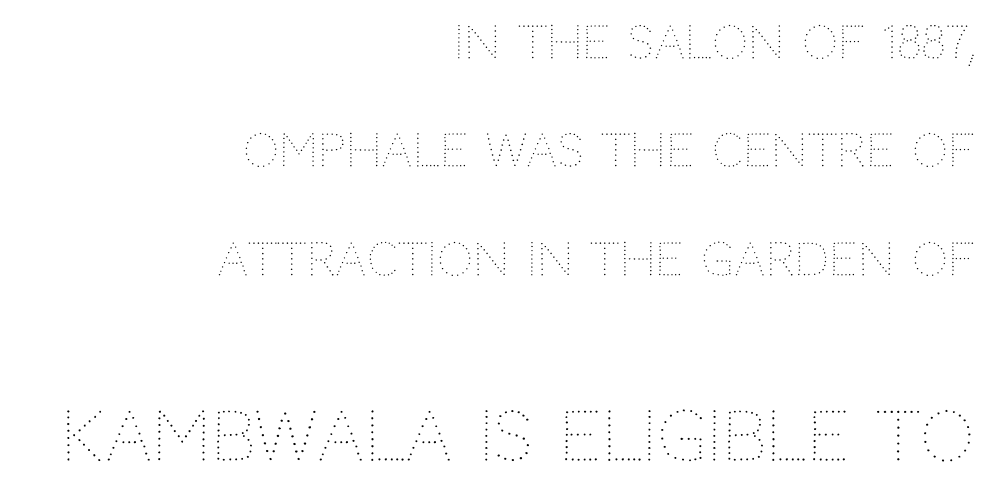
Line endings align vertically; line beginnings do not. The passage shown is not bold in any degree. Is there any slant? The stems are plumb. Bigger letters appear in the bottom chunk; the top chunk is reduced.
